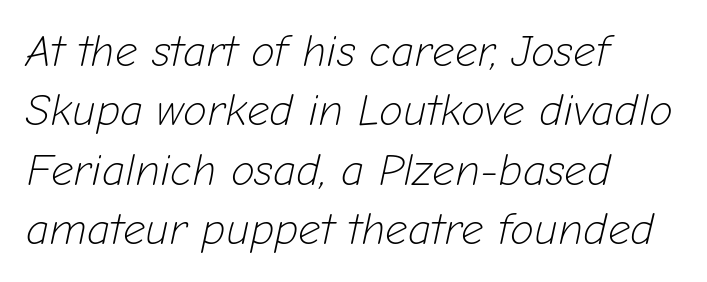
Q: Is the text bold? A: No.
Q: Is the text italic (slanted)? A: Yes, it leans right by about 12 degrees.
Q: Is the text underlined? A: No.
Q: How is the paragraph aligned? A: Left-aligned.
Q: Is the spacing between letters normal or unusually wide? A: Normal.
Q: Is the spacing between lines tight, normal or loose? A: Normal.
Q: Width (condensed, normal, or wide)? A: Normal.
Q: Stroke contrast? A: Low.
Q: x-height? A: Medium.
Q: Monospaced? A: No.
